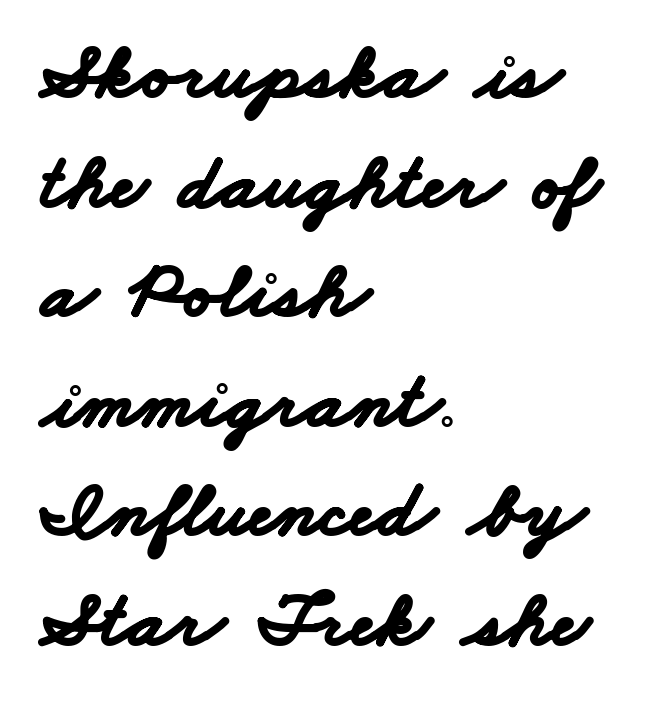
Q: Is the text bold? A: Yes.
Q: Is the typeface a serif or a sans-serif typeface? A: Sans-serif.
Q: Is the text underlined? A: No.
Q: How is the paragraph aligned? A: Left-aligned.
Q: Is the spacing between letters normal or unusually wide? A: Normal.
Q: Is the spacing between lines tight, normal or loose? A: Normal.
Q: Width (condensed, normal, or wide)? A: Wide.
Q: Stroke contrast? A: Low.
Q: x-height? A: Small.
Q: Monospaced? A: No.
